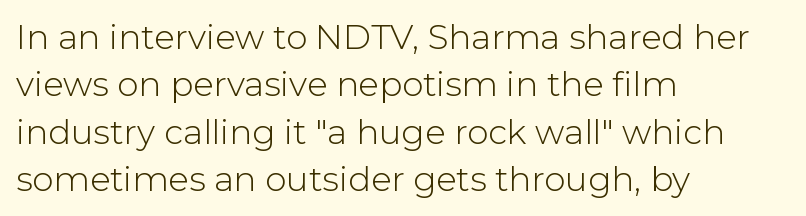
Q: Is the text bold? A: No.
Q: Is the text italic (slanted)? A: No, it is upright.
Q: Is the typeface a serif or a sans-serif typeface? A: Sans-serif.
Q: Is the text underlined? A: No.
Q: How is the paragraph aligned? A: Left-aligned.
Q: Is the spacing between letters normal or unusually wide? A: Normal.
Q: Is the spacing between lines tight, normal or loose? A: Normal.
Q: Width (condensed, normal, or wide)? A: Normal.
Q: Stroke contrast? A: Low.
Q: x-height? A: Medium.
Q: Monospaced? A: No.
